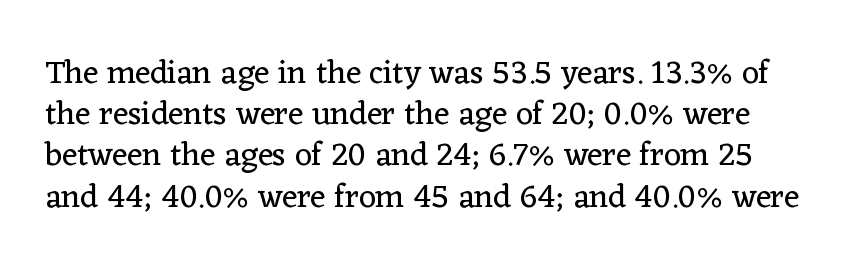
{"serif": "yes", "italic": "no", "bold": "no", "weight": "regular", "width": "normal", "stroke_contrast": "low", "x_height": "medium", "monospaced": "no", "underline": "no", "line_spacing": "normal", "line_spacing_ratio": 1.25, "letter_spacing": "normal", "letter_spacing_em": 0.0, "glyph_px": 33}
